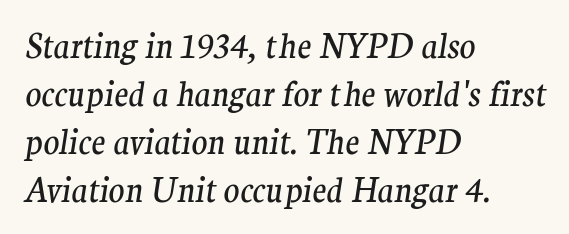
Q: Is the text bold? A: No.
Q: Is the text italic (slanted)? A: Yes, it leans right by about 9 degrees.
Q: Is the typeface a serif or a sans-serif typeface? A: Serif.
Q: Is the text underlined? A: No.
Q: How is the paragraph aligned? A: Left-aligned.
Q: Is the spacing between letters normal or unusually wide? A: Normal.
Q: Is the spacing between lines tight, normal or loose? A: Normal.
Q: Width (condensed, normal, or wide)? A: Normal.
Q: Stroke contrast? A: Medium.
Q: x-height? A: Medium.
Q: Monospaced? A: No.
